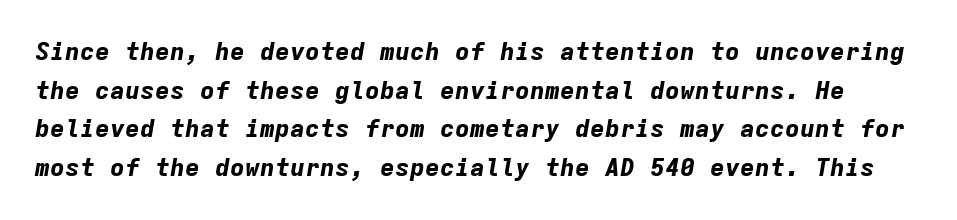
Is the type bold? Yes — the strokes are clearly thick and heavy. The whole block is typeset with a tilt. Descenders hang freely into open space. Letter spacing: default.
